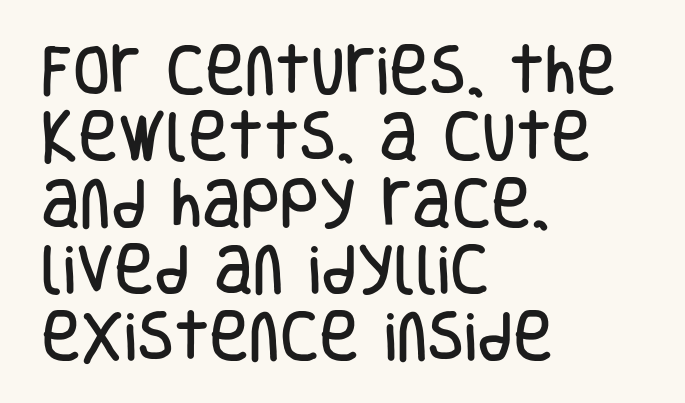
This sample is left-justified, so line endings fall wherever the words run out. Honestly, there is no underline to notice here at all. How are the letters spaced? Ordinarily, with no added tracking. The face used here is a sans, in the tradition of grotesques and geometrics. The face used here is proportionally spaced, like ordinary book or web type. Style check: upright.
